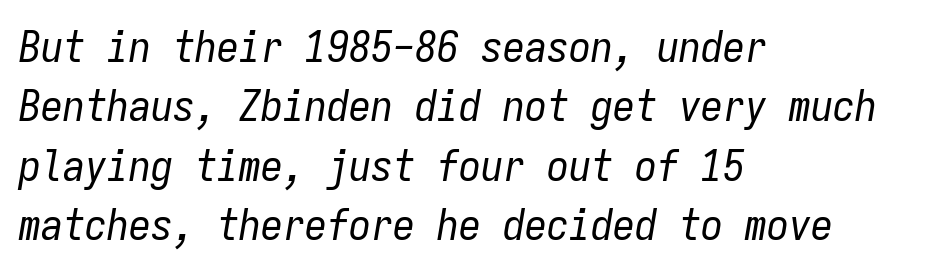
The image shows 44 px regular-weight, condensed type, italic (leaning right), monospaced; set left-aligned, normal line spacing (1.35x), normal letter spacing, not underlined; low stroke contrast and a medium x-height.
